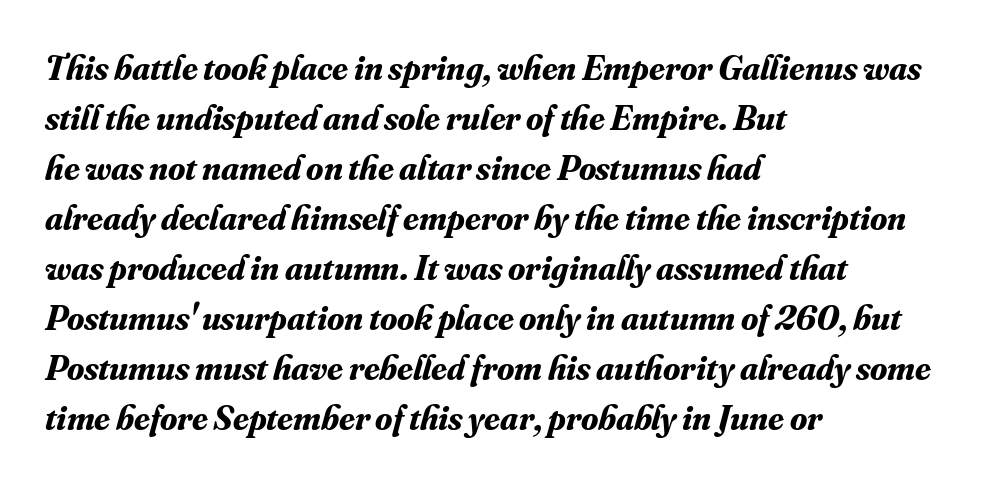
The image shows 35 px bold serif type, italic (leaning right); set left-aligned, normal line spacing (1.43x), normal letter spacing, not underlined; medium stroke contrast and a small x-height.
